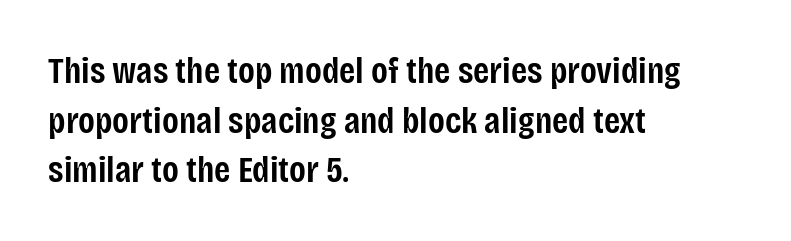
The letters advance in unequal steps, a hallmark of proportional type. Each glyph is drawn with semibold strokes, heavier than normal yet not fully bold. The setting favours the left margin, as ordinary paragraphs usually do. Check the space under the baseline: it is left empty.
